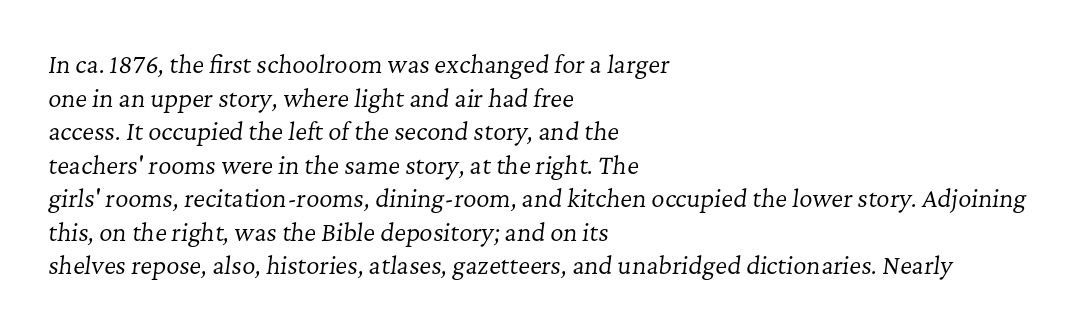
Nothing heavy about these letters — not bold at all. Nobody touched the tracking dial on this one. Does the lettering tilt? It does — this is italic. Summary of vertical rhythm: regular, with standard interline spacing. Visually the block forms a straight wall on the left and a jagged coastline on the right. Descenders are the only things crossing below the line.
